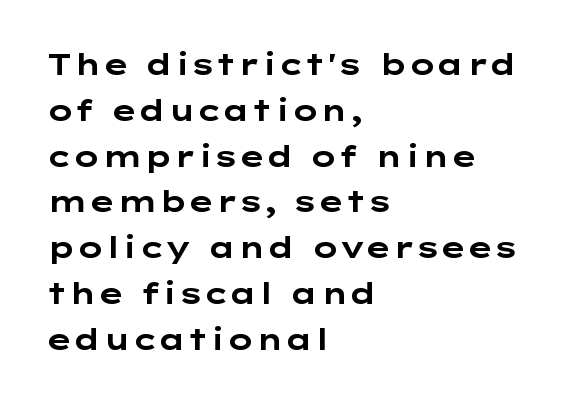
Q: Is the text bold? A: Yes.
Q: Is the text italic (slanted)? A: No, it is upright.
Q: Is the typeface a serif or a sans-serif typeface? A: Sans-serif.
Q: Is the text underlined? A: No.
Q: How is the paragraph aligned? A: Left-aligned.
Q: Is the spacing between letters normal or unusually wide? A: Normal.
Q: Is the spacing between lines tight, normal or loose? A: Normal.
Q: Width (condensed, normal, or wide)? A: Wide.
Q: Stroke contrast? A: Low.
Q: x-height? A: Medium.
